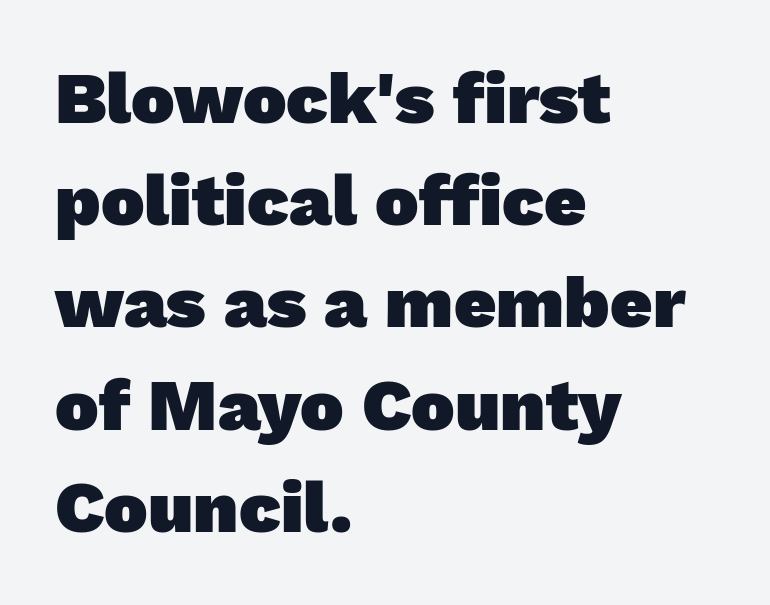
{"serif": "no", "bold": "yes", "weight": "heavy", "width": "normal", "stroke_contrast": "low", "x_height": "medium", "monospaced": "no", "underline": "no", "align": "left", "line_spacing": "normal", "line_spacing_ratio": 1.4, "letter_spacing": "normal", "letter_spacing_em": 0.0, "glyph_px": 73}
